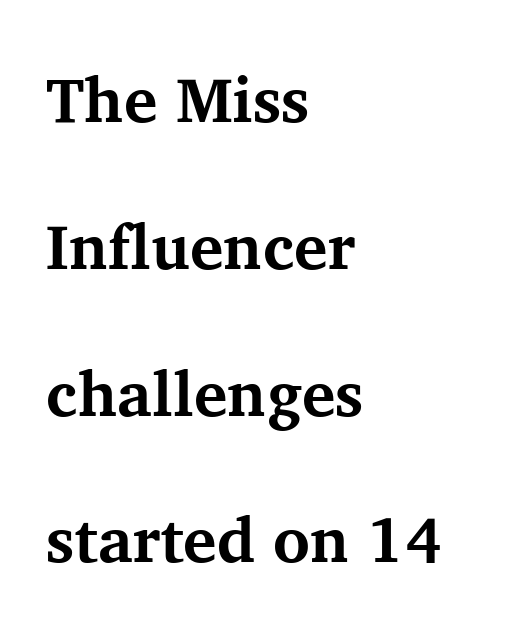
The glyphs in this specimen are seriffed. Any mark beneath the type? The region is blank. Note the varied advance widths — an 'i' is clearly narrower than an 'm'. How are the letters spaced? Ordinarily, with no added tracking. Visually the block forms a straight wall on the left and a jagged coastline on the right. Airy leading.
